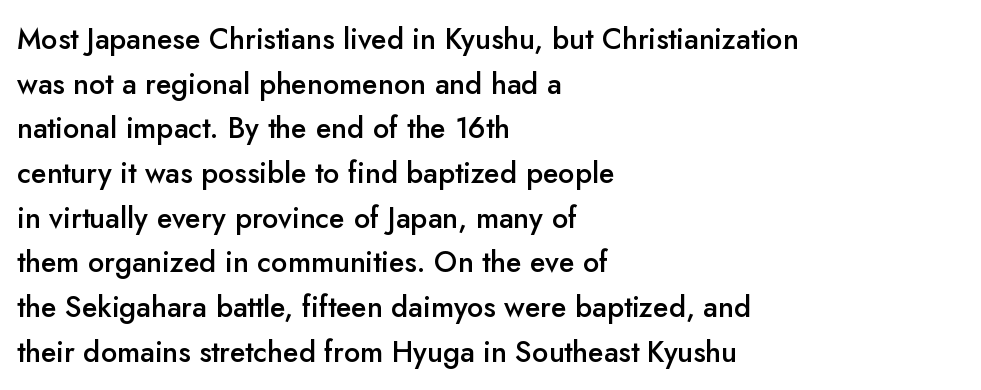
A semibold gives these letters moderate extra thickness, short of bold. Note: no serifs on the glyphs. Interline gaps are of average width in this sample. A typesetter would call this zero additional tracking. The paragraph has a hard left edge and a soft right edge. Looks like regular typesetting: each glyph gets only the width it needs.
